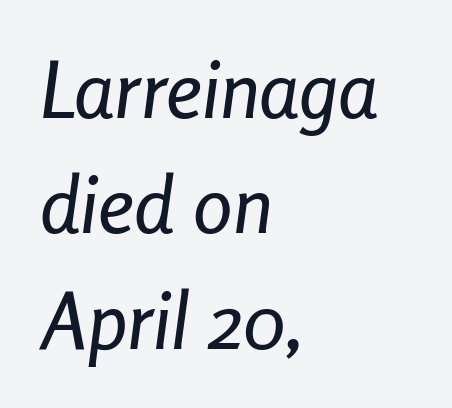
{"italic": "yes", "lean": "right", "slant_degrees": 8, "width": "condensed", "stroke_contrast": "low", "x_height": "medium", "monospaced": "no", "underline": "no", "align": "left", "line_spacing": "normal", "line_spacing_ratio": 1.46, "letter_spacing": "normal", "letter_spacing_em": 0.0, "glyph_px": 79}
